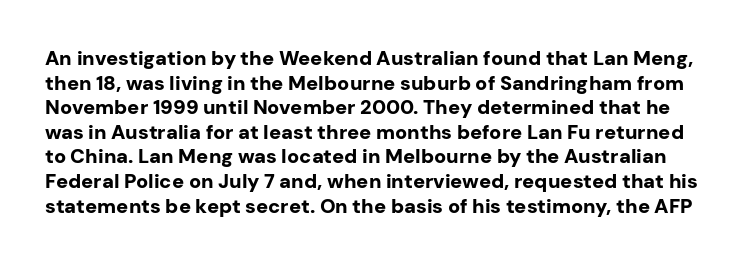
Nobody touched the tracking dial on this one. You can tell it's not italic because the verticals are truly vertical. The rendering uses a bold face; every stroke is thick and dark. Nobody drew a line under any word here.
